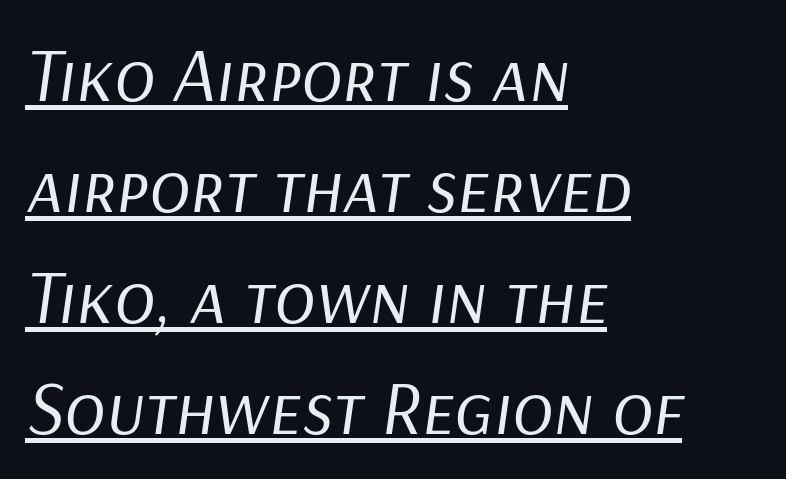
The image shows 76 px regular-weight type, italic (leaning right); set left-aligned, normal line spacing (1.46x), normal letter spacing, underlined; low stroke contrast and a medium x-height.
